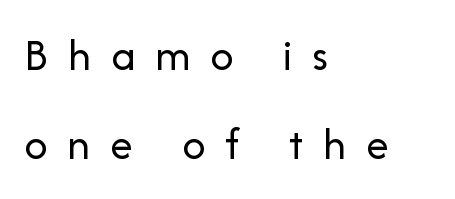
Each word looks stretched out because of the extra space between its letters. Descenders are the only things crossing below the line. Note the varied advance widths — an 'i' is clearly narrower than an 'm'. The letters stand straight up with perfectly vertical stems. The font sits on the lighter half of the weight spectrum, regular included.
